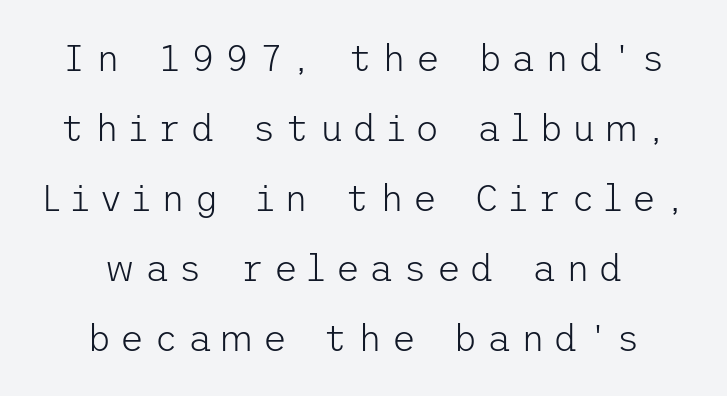
{"serif": "no", "italic": "no", "bold": "no", "weight": "light", "width": "normal", "stroke_contrast": "low", "x_height": "medium", "underline": "no", "align": "center", "line_spacing_ratio": 1.89, "letter_spacing": "wide", "letter_spacing_em": 0.26, "glyph_px": 37}
